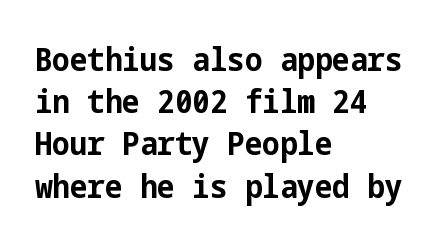
Q: Is the text bold? A: Yes.
Q: Is the text italic (slanted)? A: No, it is upright.
Q: Is the typeface a serif or a sans-serif typeface? A: Sans-serif.
Q: Is the text underlined? A: No.
Q: How is the paragraph aligned? A: Left-aligned.
Q: Is the spacing between letters normal or unusually wide? A: Normal.
Q: Is the spacing between lines tight, normal or loose? A: Normal.
Q: Width (condensed, normal, or wide)? A: Condensed.
Q: Stroke contrast? A: Low.
Q: x-height? A: Medium.
